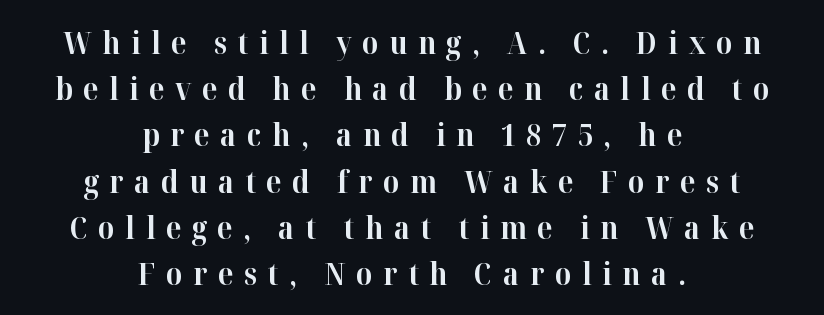
The gap between lines stays unmarked. Where is the straight margin? There isn't one; the lines are centered. Proportional: the letters do not fall into vertical columns. Bold? Absolutely — the strokes are thick and heavy. Characters follow at a spacing far wider than the type designer built in. The lettering holds an erect, upright posture throughout.
